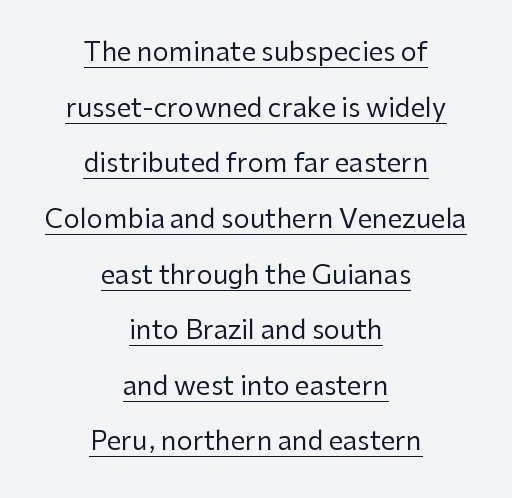
The font's upright variant was chosen for this text. You could fit nearly another row in the gap between these rows. Observe the ordinary spacing: letters are neighbours, not strangers. A light-to-regular cut is what we see here. Underlining? Definitely there.
